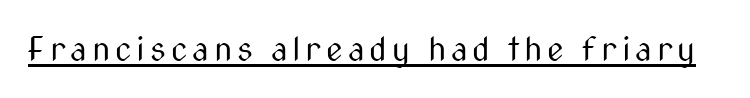
{"serif": "no", "italic": "no", "bold": "no", "weight": "regular", "width": "condensed", "stroke_contrast": "medium", "x_height": "medium", "monospaced": "no", "underline": "yes", "glyph_px": 33}
